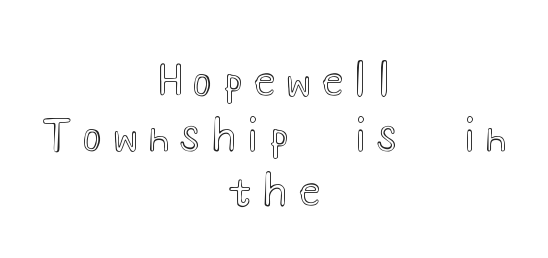
Inter-character spacing is expanded well beyond the font's built-in metrics. Upright lettering throughout. Think of a printed novel: that variable character pitch is what you see here. Casual observation: everything's sitting right in the middle. The words here are not underlined. This sample keeps an unexceptional amount of space between lines.
